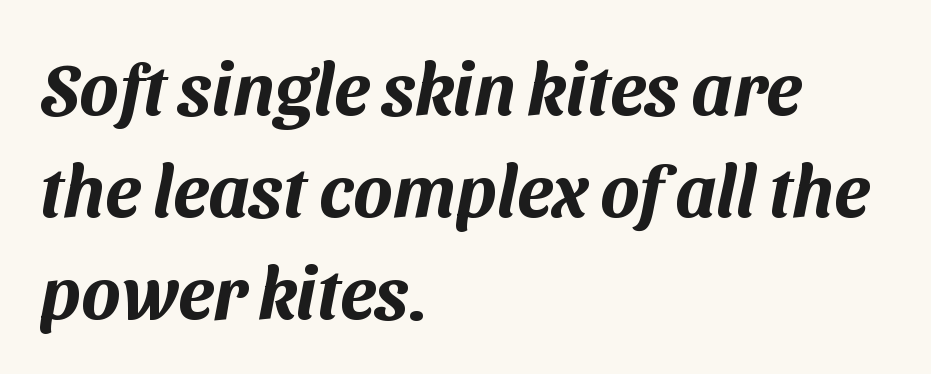
Q: Is the typeface a serif or a sans-serif typeface? A: Sans-serif.
Q: Is the text underlined? A: No.
Q: How is the paragraph aligned? A: Left-aligned.
Q: Is the spacing between letters normal or unusually wide? A: Normal.
Q: Is the spacing between lines tight, normal or loose? A: Normal.
Q: Width (condensed, normal, or wide)? A: Normal.
Q: Stroke contrast? A: Medium.
Q: x-height? A: Medium.
Q: Monospaced? A: No.
